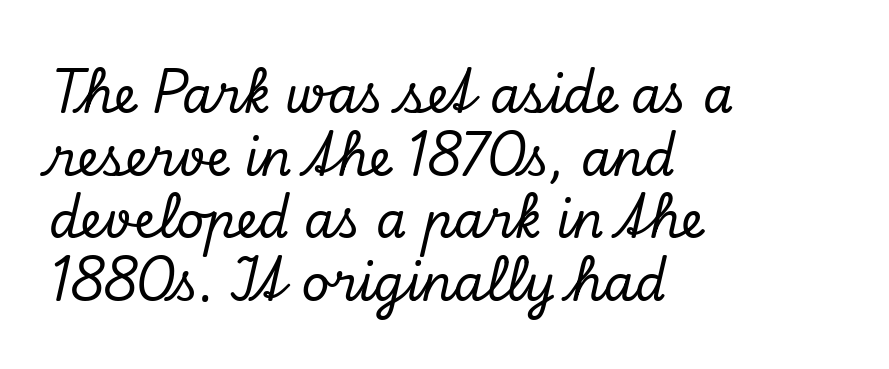
Q: Is the text italic (slanted)? A: Yes, it leans right by about 13 degrees.
Q: Is the typeface a serif or a sans-serif typeface? A: Serif.
Q: Is the text underlined? A: No.
Q: How is the paragraph aligned? A: Left-aligned.
Q: Is the spacing between letters normal or unusually wide? A: Normal.
Q: Is the spacing between lines tight, normal or loose? A: Normal.
Q: Width (condensed, normal, or wide)? A: Normal.
Q: Stroke contrast? A: Low.
Q: x-height? A: Small.
Q: Monospaced? A: No.
